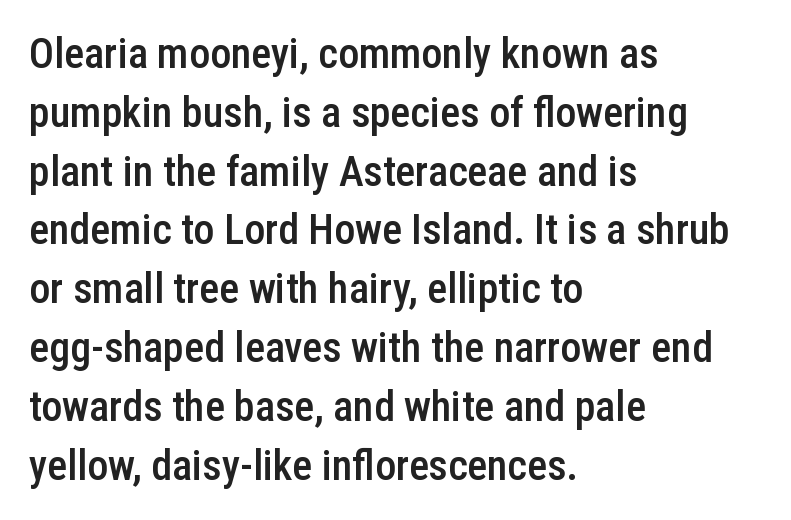
Q: Is the text bold? A: Semi-bold.
Q: Is the text italic (slanted)? A: No, it is upright.
Q: Is the typeface a serif or a sans-serif typeface? A: Sans-serif.
Q: Is the text underlined? A: No.
Q: How is the paragraph aligned? A: Left-aligned.
Q: Is the spacing between letters normal or unusually wide? A: Normal.
Q: Is the spacing between lines tight, normal or loose? A: Normal.
Q: Width (condensed, normal, or wide)? A: Condensed.
Q: Stroke contrast? A: Low.
Q: x-height? A: Medium.
Q: Monospaced? A: No.
